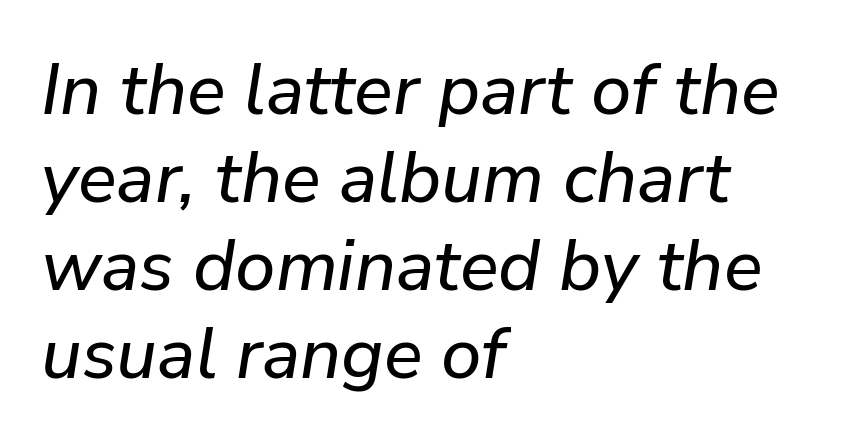
Honestly, there is no underline to notice here at all. Line starts are locked; line ends wander. The rendering applies a slant to the glyphs. Think of a printed novel: that variable character pitch is what you see here. Short note: letters normally spaced.
